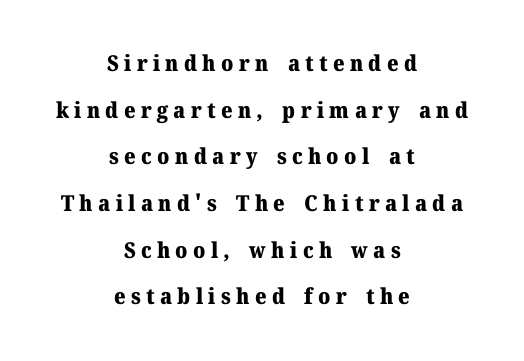
{"italic": "no", "bold": "yes", "underline": "no", "align": "center", "line_spacing": "loose", "line_spacing_ratio": 2.12, "letter_spacing": "wide", "letter_spacing_em": 0.24, "glyph_px": 22}
